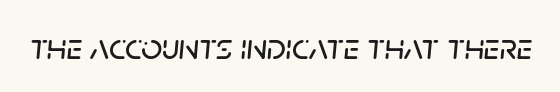
The image shows 37 px text type, italic (leaning right); set normal letter spacing, not underlined; low stroke contrast and a large x-height.
